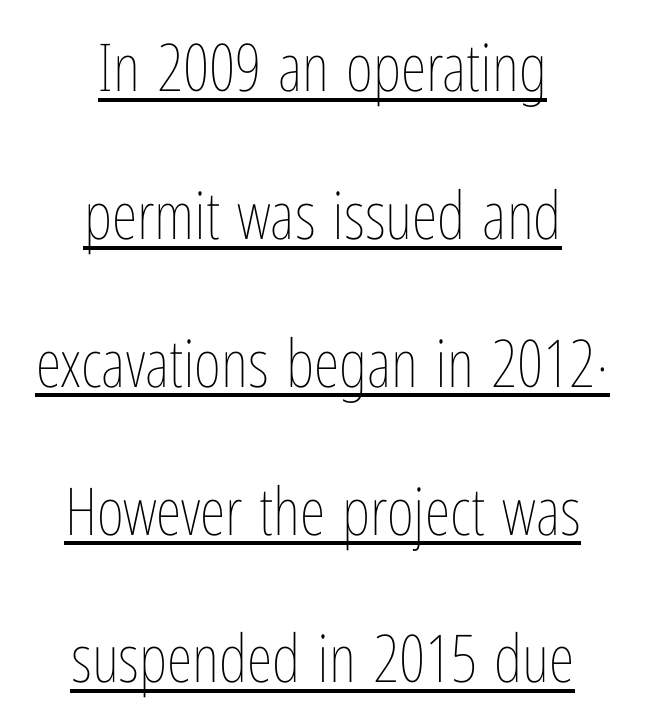
Default kerning and tracking; the words read as compact shapes. Ink coverage per letter is moderate at most. These characters rest on top of a visible drawn line. Posture: vertical. Each line is balanced around a shared central axis.
